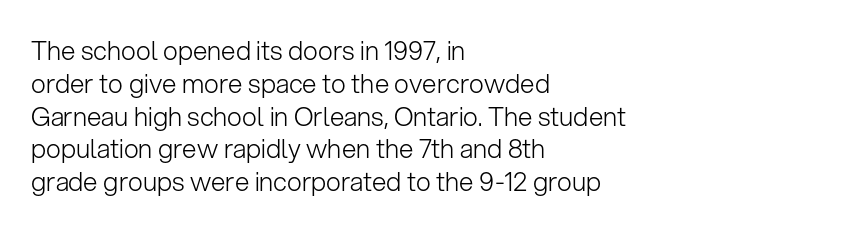
{"italic": "no", "bold": "no", "underline": "no", "align": "left", "line_spacing": "normal", "line_spacing_ratio": 1.26, "letter_spacing": "normal", "letter_spacing_em": 0.0, "glyph_px": 26}
